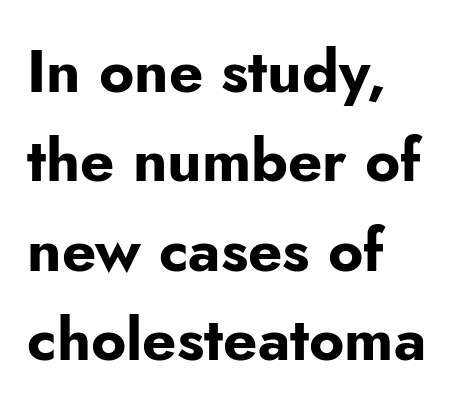
Q: Is the text bold? A: Yes.
Q: Is the text italic (slanted)? A: No, it is upright.
Q: Is the typeface a serif or a sans-serif typeface? A: Sans-serif.
Q: Is the text underlined? A: No.
Q: How is the paragraph aligned? A: Left-aligned.
Q: Is the spacing between letters normal or unusually wide? A: Normal.
Q: Is the spacing between lines tight, normal or loose? A: Normal.
Q: Width (condensed, normal, or wide)? A: Normal.
Q: Stroke contrast? A: Low.
Q: x-height? A: Small.
Q: Monospaced? A: No.
